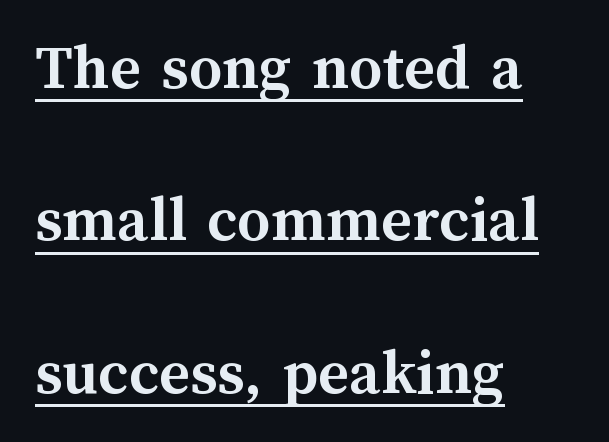
What decoration does the sample have? An underline. Every letter is thick-stroked: bold, no question. The typography opts for an upright posture over an oblique one. Is the letter spacing exaggerated? No — it looks like the ordinary default. Rows of type keep a wide berth in the vertical direction.
